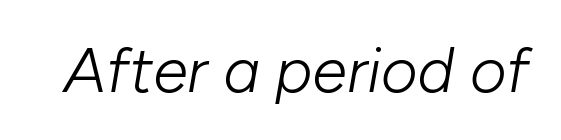
Q: Is the text bold? A: No.
Q: Is the text italic (slanted)? A: Yes, it leans right by about 10 degrees.
Q: Is the text underlined? A: No.
Q: Is the spacing between letters normal or unusually wide? A: Normal.
Q: Width (condensed, normal, or wide)? A: Normal.
Q: Stroke contrast? A: Low.
Q: x-height? A: Medium.
Q: Monospaced? A: No.
